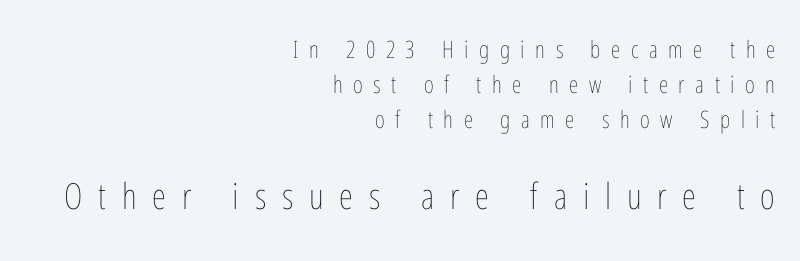
Proportional: the letters do not fall into vertical columns. The zone under the glyphs is completely vacant. If you drew a ruler down the right edge, every line would touch it. Between one letter and the next there's a generous, obvious gap. Is the type heavy? It reads as light-to-regular instead.
